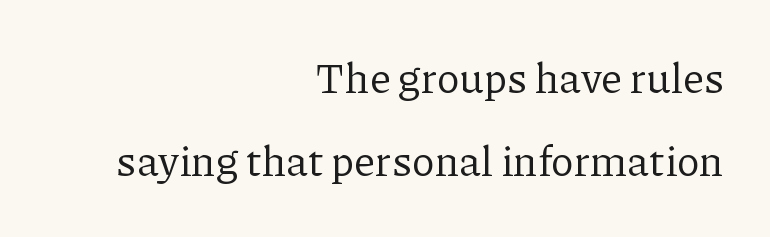
The image shows 42 px regular-weight serif type, upright; set right-aligned, loose line spacing (1.98x), normal letter spacing, not underlined; low stroke contrast and a medium x-height.
